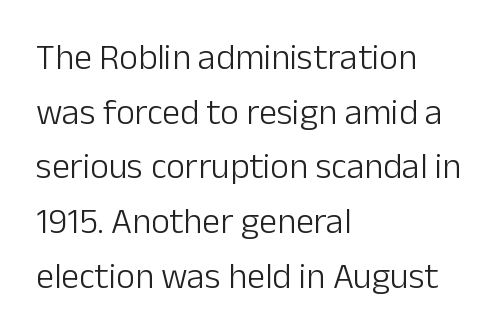
The passage shown is typed in a proportional face where columns would drift. Posture: upright roman. Check where the strokes stop: nothing finishes them off — pure sans. Tracking value appears to be zero — textbook default spacing. Lines of text with bare space underneath. Summary of weight: not heavy and not bold.
